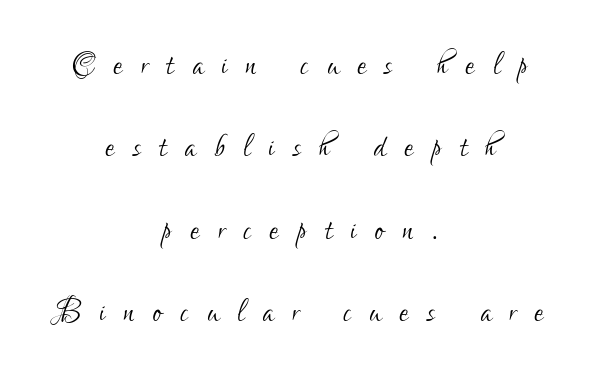
The designer dialed line spacing up above the default. The face used here is proportionally spaced, like ordinary book or web type. Notice how the passage keeps no hard edge, just a central spine. A typesetter would label this face a sans.
